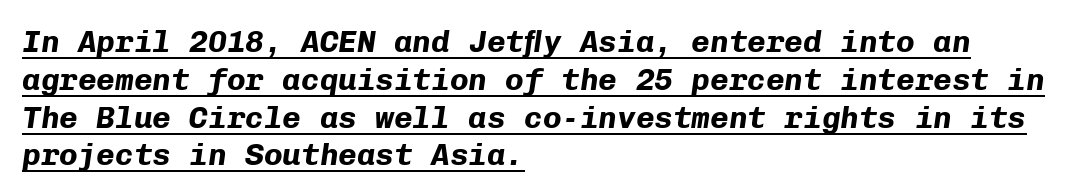
Q: Is the text bold? A: Yes.
Q: Is the text italic (slanted)? A: Yes, it leans right by about 8 degrees.
Q: Is the text underlined? A: Yes.
Q: How is the paragraph aligned? A: Left-aligned.
Q: Is the spacing between letters normal or unusually wide? A: Normal.
Q: Width (condensed, normal, or wide)? A: Normal.
Q: Stroke contrast? A: Low.
Q: x-height? A: Medium.
Q: Monospaced? A: Yes.
